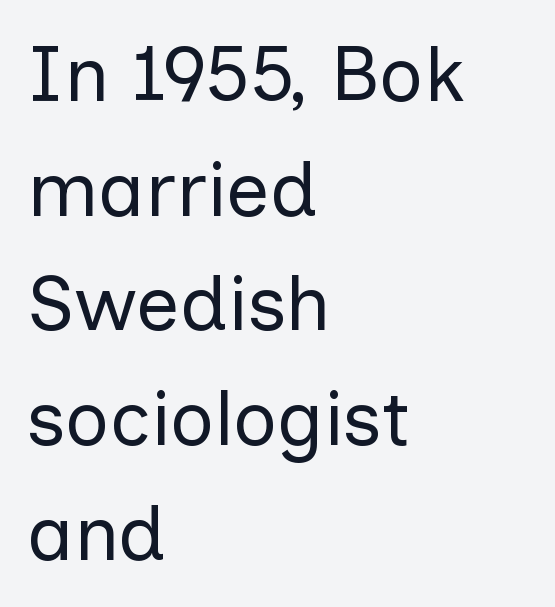
{"serif": "no", "italic": "no", "bold": "no", "weight": "regular", "width": "normal", "stroke_contrast": "low", "x_height": "medium", "monospaced": "no", "underline": "no", "align": "left", "line_spacing": "normal", "line_spacing_ratio": 1.49, "letter_spacing": "normal", "letter_spacing_em": 0.0, "glyph_px": 77}
